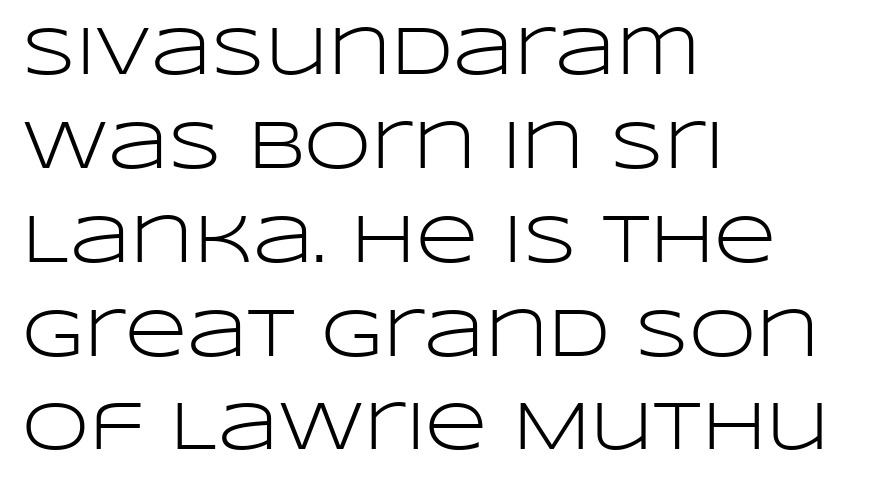
The image shows 68 px light, wide sans-serif type, upright; set left-aligned, normal line spacing (1.38x), normal letter spacing, not underlined; low stroke contrast and a large x-height.
